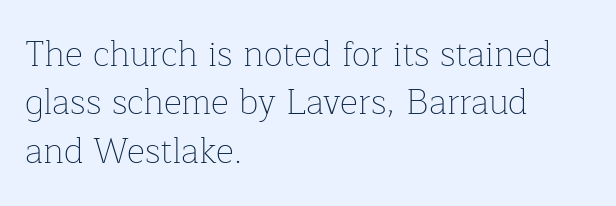
The passage shown is typeset with a serif family. Every row of glyphs begins at an identical x-position on the left. Tall strokes in this sample are plumb rather than angled. Leading matches the norm, producing a regular column. There is no visible air inserted between adjacent glyphs. The strokes are not fattened; the text isn't bold.
